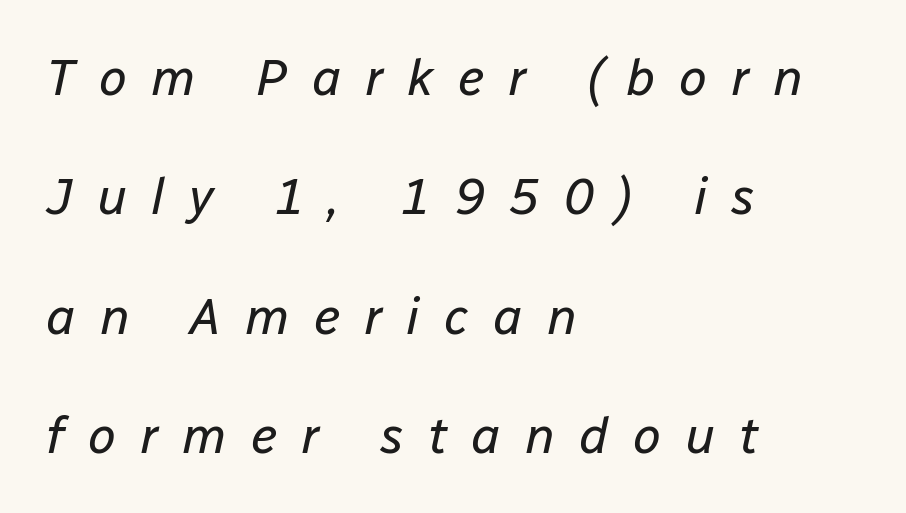
Q: Is the text bold? A: No.
Q: Is the text italic (slanted)? A: Yes, it leans right by about 12 degrees.
Q: Is the text underlined? A: No.
Q: How is the paragraph aligned? A: Left-aligned.
Q: Is the spacing between letters normal or unusually wide? A: Unusually wide.
Q: Is the spacing between lines tight, normal or loose? A: Loose.
Q: Width (condensed, normal, or wide)? A: Normal.
Q: Stroke contrast? A: Low.
Q: x-height? A: Medium.
Q: Monospaced? A: No.
